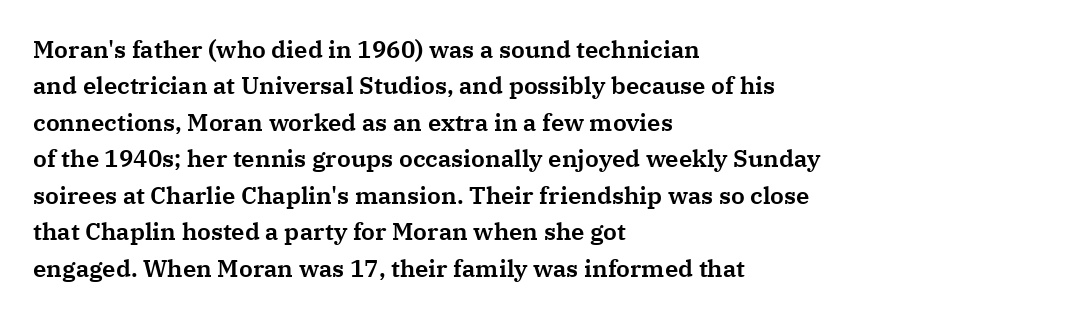
The image shows 24 px text type, upright; set left-aligned, normal line spacing (1.52x), normal letter spacing, not underlined.
